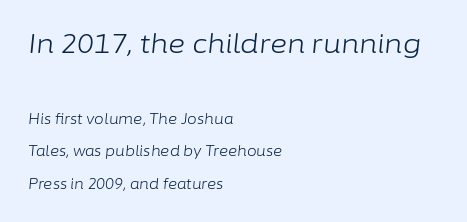
{"italic": "yes", "lean": "right", "slant_degrees": 6, "bold": "no", "underline": "no", "align": "left", "line_spacing": "loose", "line_spacing_ratio": 2.34, "letter_spacing": "normal", "letter_spacing_em": 0.0, "larger_block": "first", "size_ratio": 1.86, "glyph_px": 26}
